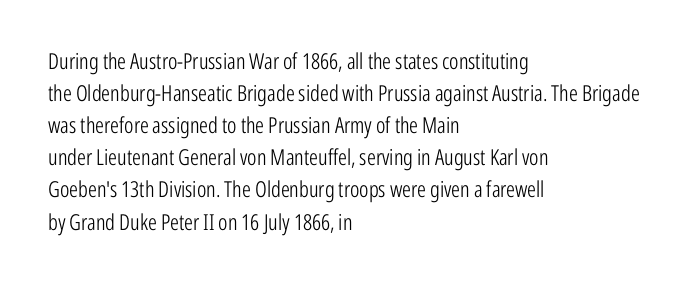
{"italic": "no", "bold": "no", "underline": "no", "align": "left", "line_spacing": "normal", "line_spacing_ratio": 1.46, "letter_spacing": "normal", "letter_spacing_em": 0.0, "glyph_px": 22}
